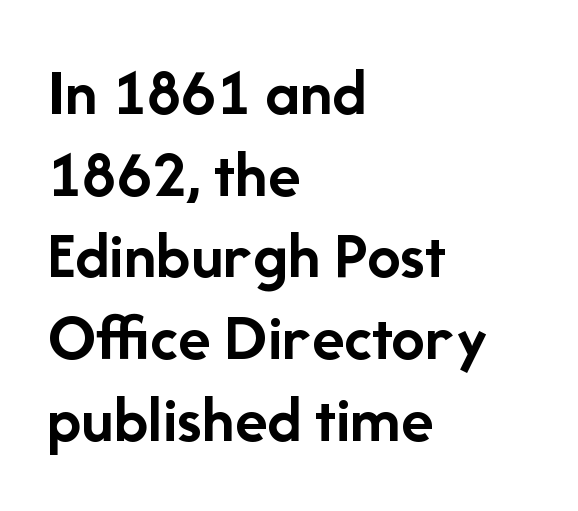
{"serif": "no", "italic": "no", "bold": "yes", "weight": "semibold", "width": "normal", "stroke_contrast": "low", "x_height": "medium", "monospaced": "no", "underline": "no", "align": "left", "line_spacing_ratio": 1.22, "letter_spacing": "normal", "letter_spacing_em": 0.0, "glyph_px": 67}
